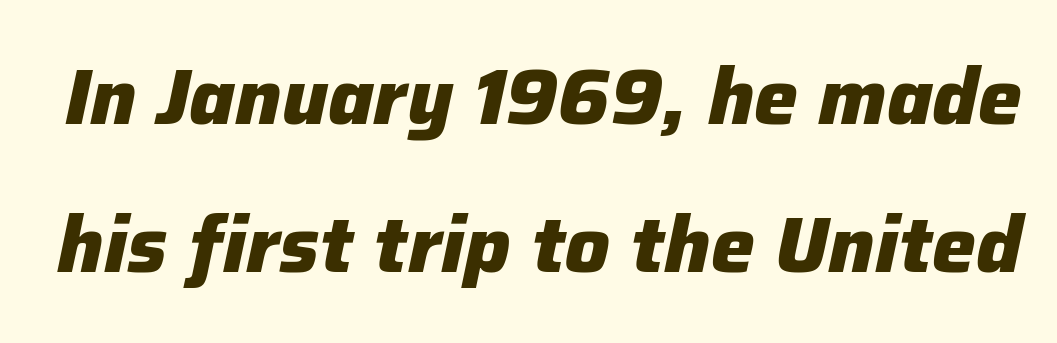
Q: Is the text bold? A: Yes.
Q: Is the text italic (slanted)? A: Yes, it leans right by about 12 degrees.
Q: Is the text underlined? A: No.
Q: Is the spacing between letters normal or unusually wide? A: Normal.
Q: Is the spacing between lines tight, normal or loose? A: Loose.
Q: Width (condensed, normal, or wide)? A: Normal.
Q: Stroke contrast? A: Low.
Q: x-height? A: Medium.
Q: Monospaced? A: No.
